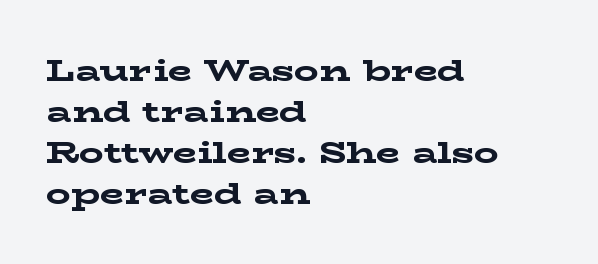
Typographically, this falls in the serif category. Characters remain perfectly vertical along every line. These lines are rendered in a variable-pitch font. Honestly, the row spacing looks completely unremarkable. The passage shown is not underscored anywhere.
